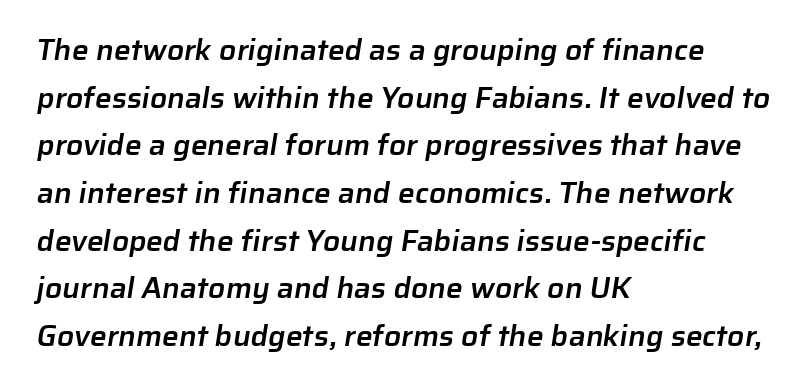
Does extra space separate the letters? No, they use regular spacing. Horizontally, the lines are justified to the leading edge only. Typographic density is moderately raised because the face is semibold. Whoever set this chose a conventional vertical rhythm.
